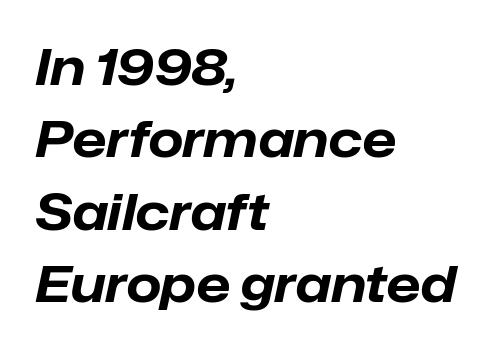
The image shows 50 px bold type, italic (leaning right); set left-aligned, normal line spacing (1.45x), normal letter spacing, not underlined; low stroke contrast and a medium x-height.
